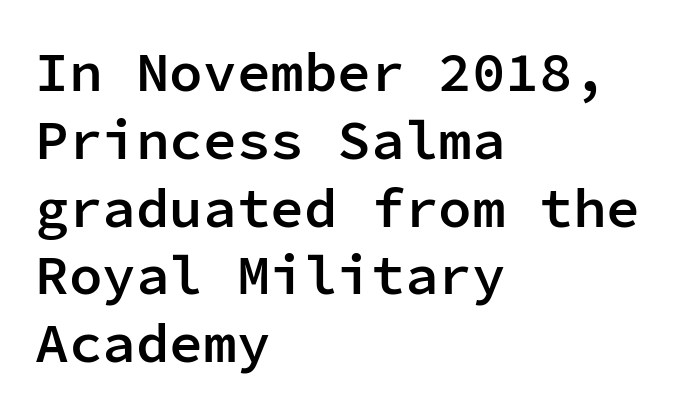
{"serif": "no", "italic": "no", "bold": "semi", "weight": "semibold", "width": "normal", "stroke_contrast": "low", "x_height": "medium", "monospaced": "yes", "underline": "no", "align": "left", "line_spacing_ratio": 1.21, "letter_spacing": "normal", "letter_spacing_em": 0.0, "glyph_px": 56}
